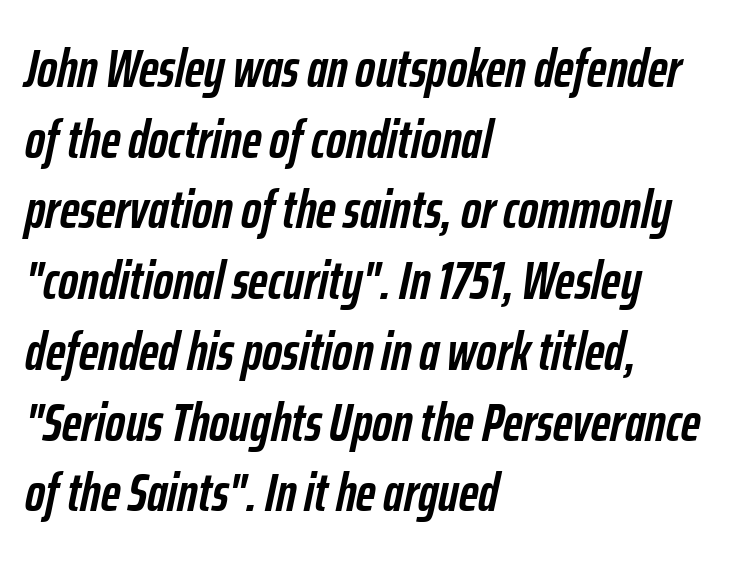
Leading matches the norm, producing a regular column. Strokes here are thick enough to call this a true bold. Type without underlining. Default kerning and tracking; the words read as compact shapes. Think of a printed novel: that variable character pitch is what you see here. Yep, that's italic — everything's leaning.
